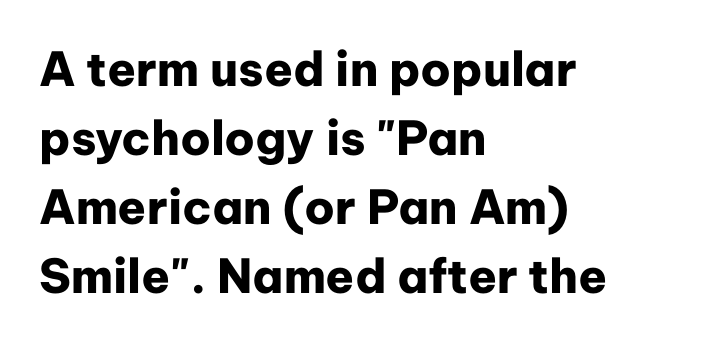
Q: Is the text bold? A: Yes.
Q: Is the text italic (slanted)? A: No, it is upright.
Q: Is the typeface a serif or a sans-serif typeface? A: Sans-serif.
Q: Is the text underlined? A: No.
Q: How is the paragraph aligned? A: Left-aligned.
Q: Is the spacing between letters normal or unusually wide? A: Normal.
Q: Is the spacing between lines tight, normal or loose? A: Normal.
Q: Width (condensed, normal, or wide)? A: Normal.
Q: Stroke contrast? A: Low.
Q: x-height? A: Medium.
Q: Monospaced? A: No.
